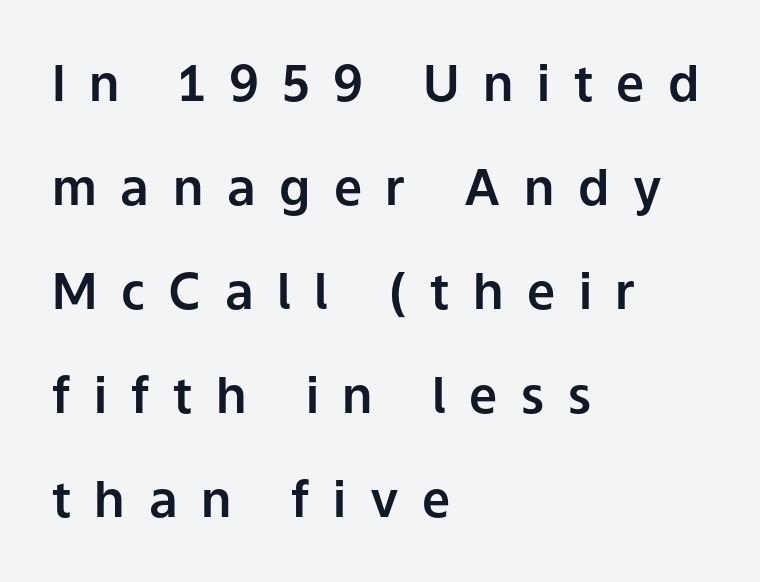
Q: Is the text italic (slanted)? A: No, it is upright.
Q: Is the typeface a serif or a sans-serif typeface? A: Sans-serif.
Q: Is the text underlined? A: No.
Q: How is the paragraph aligned? A: Left-aligned.
Q: Is the spacing between letters normal or unusually wide? A: Unusually wide.
Q: Is the spacing between lines tight, normal or loose? A: Loose.
Q: Width (condensed, normal, or wide)? A: Normal.
Q: Stroke contrast? A: Low.
Q: x-height? A: Medium.
Q: Monospaced? A: No.
